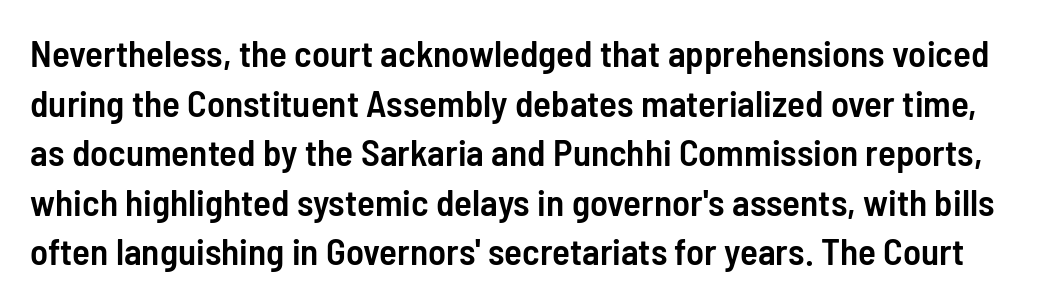
{"serif": "no", "italic": "no", "bold": "semi", "weight": "semibold", "width": "condensed", "stroke_contrast": "low", "x_height": "medium", "monospaced": "no", "underline": "no", "line_spacing": "normal", "line_spacing_ratio": 1.34, "letter_spacing": "normal", "letter_spacing_em": 0.0, "glyph_px": 37}
